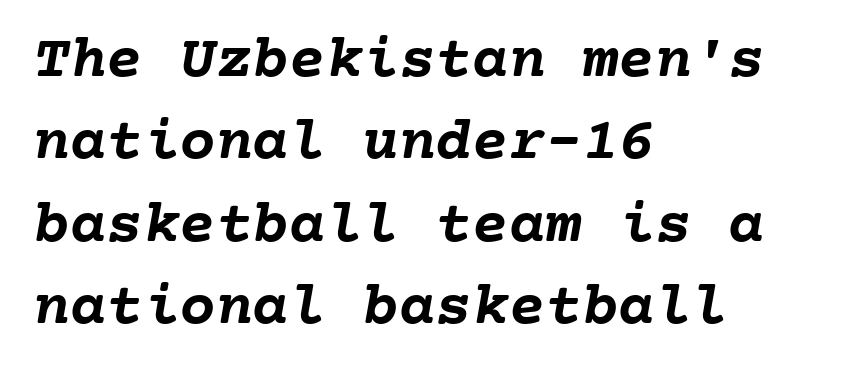
{"bold": "yes", "weight": "semibold", "width": "normal", "stroke_contrast": "low", "x_height": "medium", "monospaced": "yes", "underline": "no", "align": "left", "line_spacing": "normal", "line_spacing_ratio": 1.35, "letter_spacing": "normal", "letter_spacing_em": 0.0, "glyph_px": 61}
